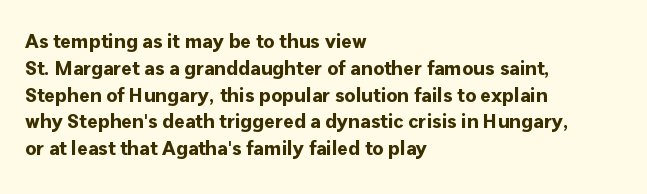
Q: Is the text bold? A: Yes.
Q: Is the text italic (slanted)? A: No, it is upright.
Q: Is the text underlined? A: No.
Q: How is the paragraph aligned? A: Left-aligned.
Q: Is the spacing between letters normal or unusually wide? A: Normal.
Q: Is the spacing between lines tight, normal or loose? A: Normal.
